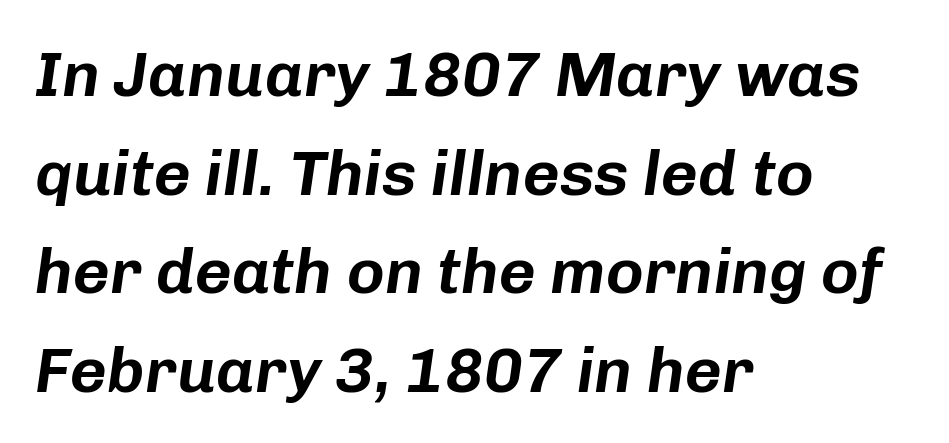
{"italic": "yes", "lean": "right", "slant_degrees": 8, "width": "normal", "stroke_contrast": "low", "x_height": "medium", "monospaced": "no", "underline": "no", "align": "left", "line_spacing": "normal", "line_spacing_ratio": 1.54, "letter_spacing": "normal", "letter_spacing_em": 0.0, "glyph_px": 64}
